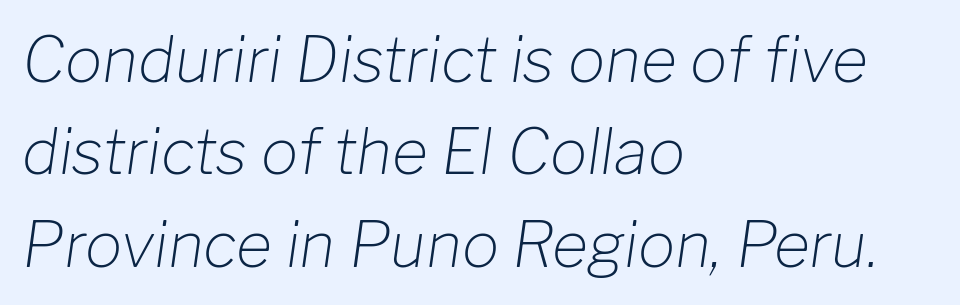
Bold? No — there's no thickening of the strokes. Honestly, the letter spacing is just normal — you wouldn't notice it. Horizontal bands of white between lines are of average thickness. Does the copy run flush right? No — it runs flush left. Emphasis-style slanted type is in use.
